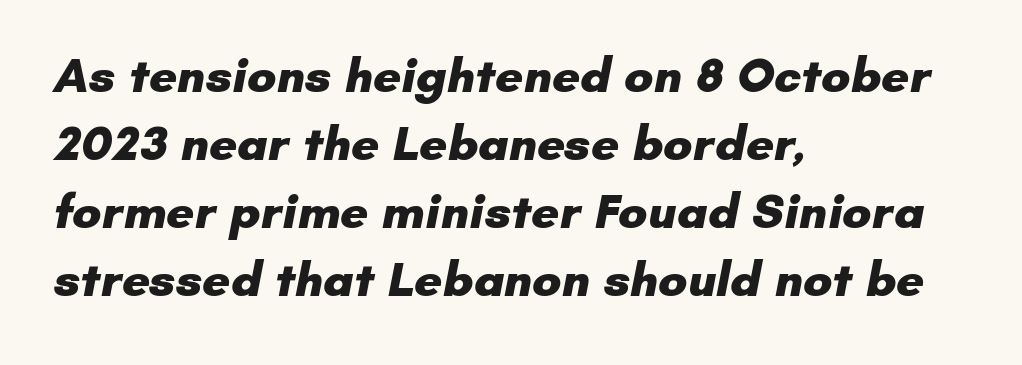
{"serif": "no", "bold": "yes", "weight": "heavy", "width": "normal", "stroke_contrast": "low", "x_height": "small", "monospaced": "no", "underline": "no", "align": "left", "line_spacing": "normal", "line_spacing_ratio": 1.39, "letter_spacing": "normal", "letter_spacing_em": 0.0, "glyph_px": 49}
